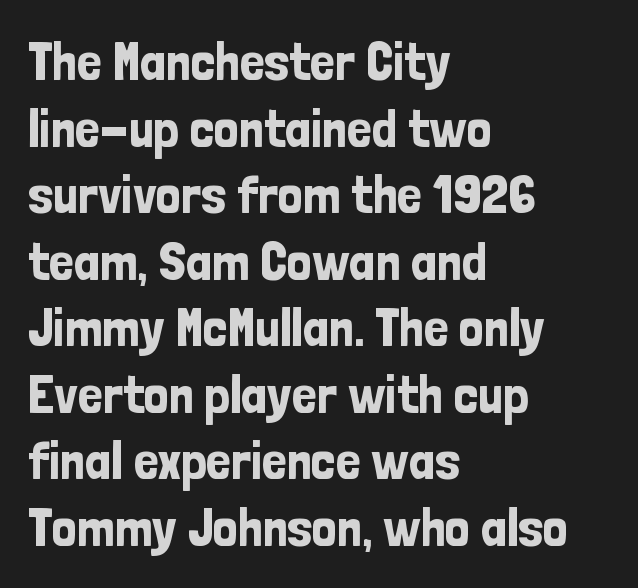
The image shows 55 px condensed sans-serif type, upright; set left-aligned, line spacing 1.21x, normal letter spacing, not underlined; low stroke contrast and a medium x-height.
